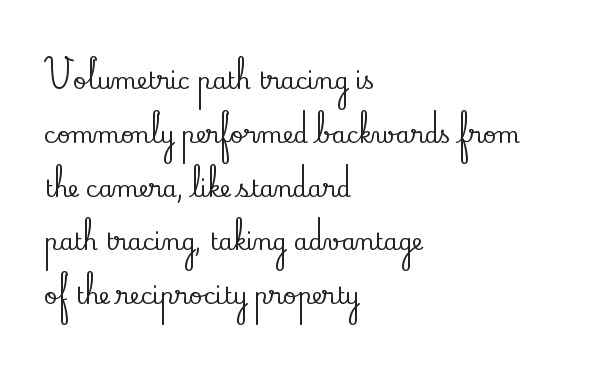
The image shows 23 px text type, upright; set left-aligned, loose line spacing (2.34x), normal letter spacing, not underlined.
